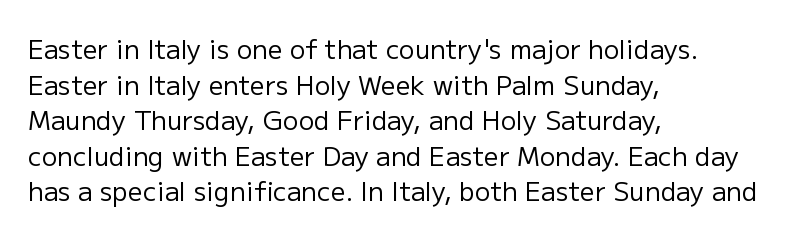
The image shows 26 px text type, upright; set left-aligned, normal line spacing (1.37x), normal letter spacing, not underlined.
